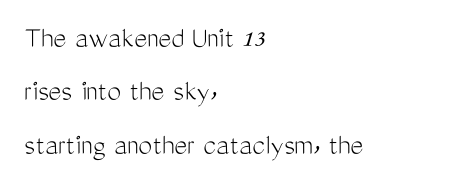
The image shows 31 px light, condensed sans-serif type, upright; set left-aligned, line spacing 1.72x, normal letter spacing, not underlined; medium stroke contrast and a medium x-height.
